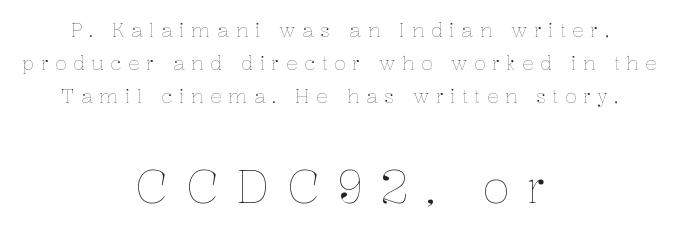
The image shows 47 px thin type, upright; set centered, line spacing 1.73x, unusually wide letter spacing (+0.35 em), not underlined; the second (bottom) block is 2.47x larger; low stroke contrast and a medium x-height.
